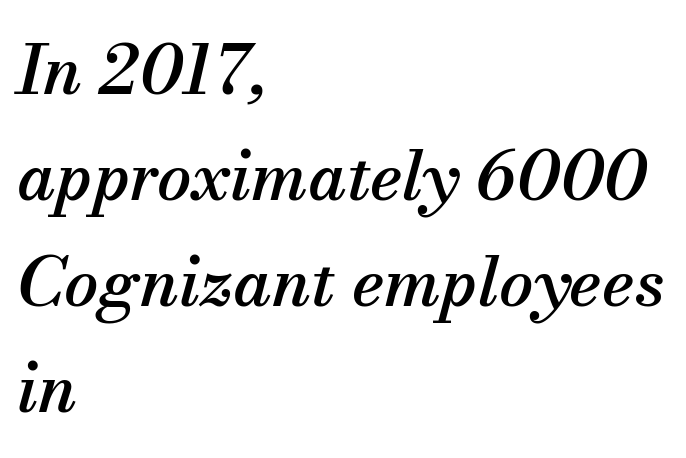
{"serif": "yes", "italic": "yes", "lean": "right", "slant_degrees": 13, "width": "normal", "stroke_contrast": "medium", "x_height": "small", "monospaced": "no", "underline": "no", "align": "left", "line_spacing": "normal", "line_spacing_ratio": 1.56, "letter_spacing": "normal", "letter_spacing_em": 0.0, "glyph_px": 68}
